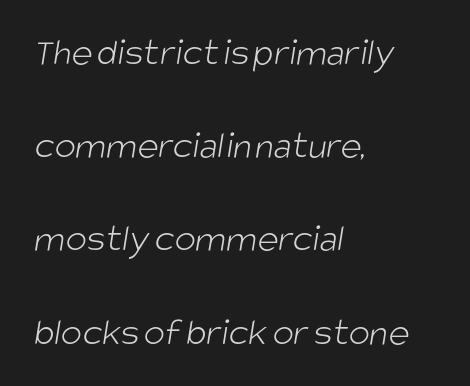
The face used here is proportionally spaced, like ordinary book or web type. I'd call this a sans setting — the letters go barefoot. A light-to-regular cut is what we see here. In terms of leading, this rendering errs on the spacious side. Between one letter and the next there's only the usual sliver of space.
